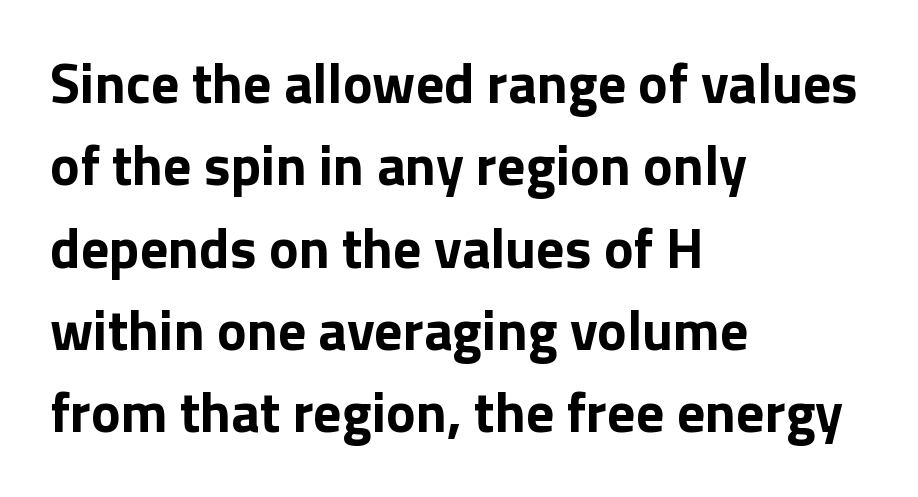
Its strokes are broad and dark, the hallmark of bold type. The designer went with a sans here, leaving each stem footless. The passage shown is typed in a proportional face where columns would drift. The space directly below the letters is spotless.
